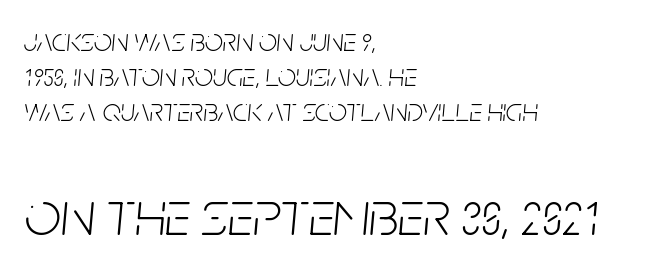
The image shows 64 px light, condensed type, italic (leaning right); set left-aligned, tight line spacing (1.1x), normal letter spacing, not underlined; the second (bottom) block is 2.0x larger; low stroke contrast and a large x-height.
